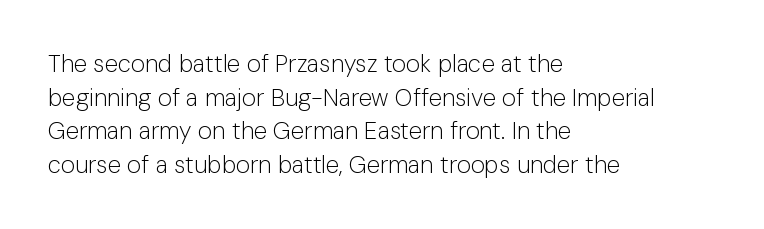
Q: Is the text bold? A: No.
Q: Is the text italic (slanted)? A: No, it is upright.
Q: Is the text underlined? A: No.
Q: How is the paragraph aligned? A: Left-aligned.
Q: Is the spacing between letters normal or unusually wide? A: Normal.
Q: Is the spacing between lines tight, normal or loose? A: Normal.
